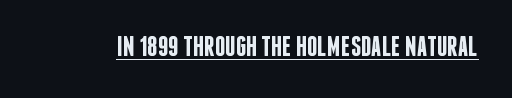
Q: Is the text bold? A: Semi-bold.
Q: Is the text italic (slanted)? A: No, it is upright.
Q: Is the typeface a serif or a sans-serif typeface? A: Sans-serif.
Q: Is the text underlined? A: Yes.
Q: Is the spacing between letters normal or unusually wide? A: Normal.
Q: Width (condensed, normal, or wide)? A: Condensed.
Q: Stroke contrast? A: Low.
Q: x-height? A: Large.
Q: Monospaced? A: No.
